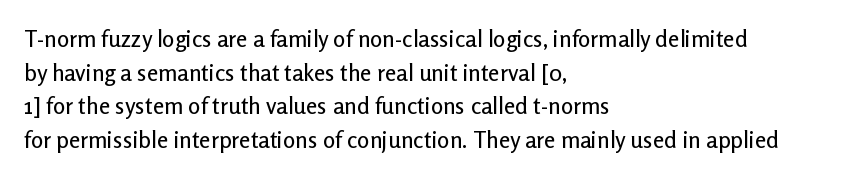
Notice how the passage keeps a crisp vertical edge on the left only. Ascenders rise straight up at ninety degrees. The passage shown is not underscored anywhere. Tracking value appears to be zero — textbook default spacing.
